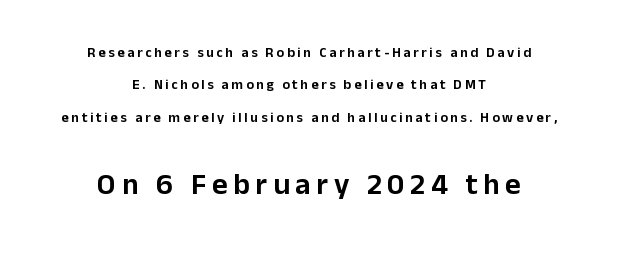
The image shows 30 px sans-serif type, upright; set centered, loose line spacing (2.32x), not underlined; the second (bottom) block is 2.14x larger; low stroke contrast and a medium x-height.
